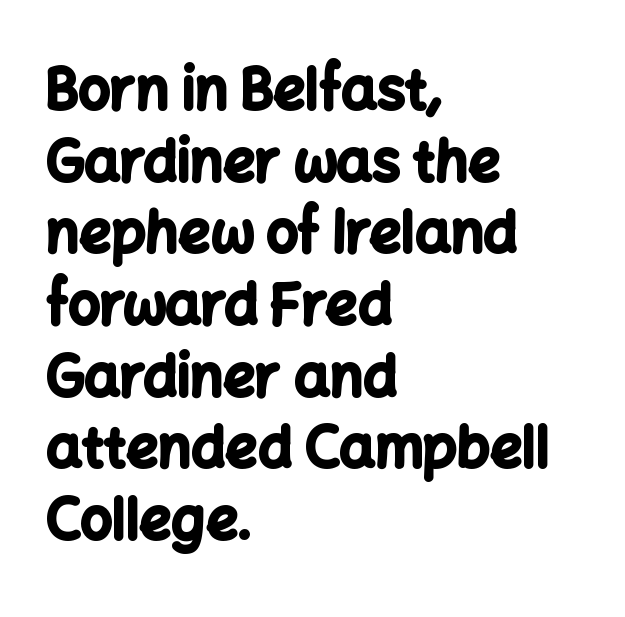
{"serif": "no", "italic": "no", "bold": "yes", "weight": "bold", "width": "normal", "stroke_contrast": "low", "x_height": "medium", "monospaced": "no", "underline": "no", "align": "left", "line_spacing": "normal", "line_spacing_ratio": 1.28, "letter_spacing": "normal", "letter_spacing_em": 0.0, "glyph_px": 56}
